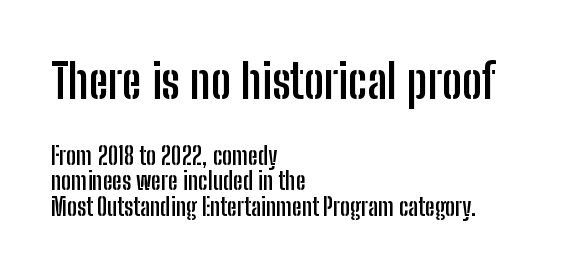
Notice how descenders almost collide with the ascenders below — that's tight leading. The emphasis by scale lands on block number one, above. Check where the strokes stop: nothing finishes them off — pure sans. Thick stems and heavy bowls — unmistakably bold. These lines are rendered in a variable-pitch font.
